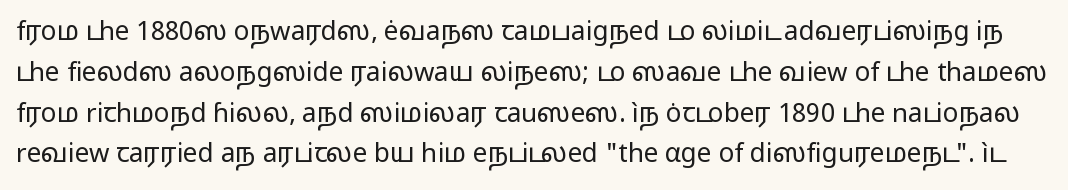
{"italic": "no", "bold": "no", "underline": "no", "line_spacing": "normal", "line_spacing_ratio": 1.57, "letter_spacing": "normal", "letter_spacing_em": 0.0, "glyph_px": 26}
